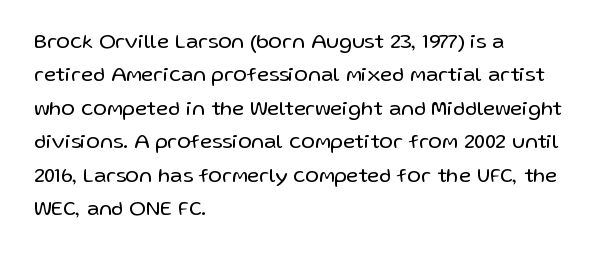
Q: Is the text bold? A: No.
Q: Is the text italic (slanted)? A: No, it is upright.
Q: Is the text underlined? A: No.
Q: How is the paragraph aligned? A: Left-aligned.
Q: Is the spacing between letters normal or unusually wide? A: Normal.
Q: Is the spacing between lines tight, normal or loose? A: Normal.
